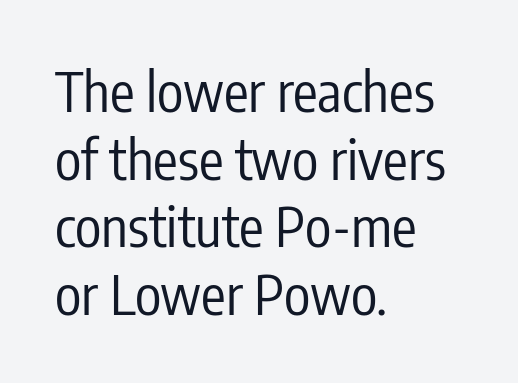
Casual observation: everything's shoved over to the left. The passage shown has conventional tracking throughout. Upright lettering throughout. These lines are composed in type without serifs. The rendering uses natural spacing where letterforms have individual widths.
